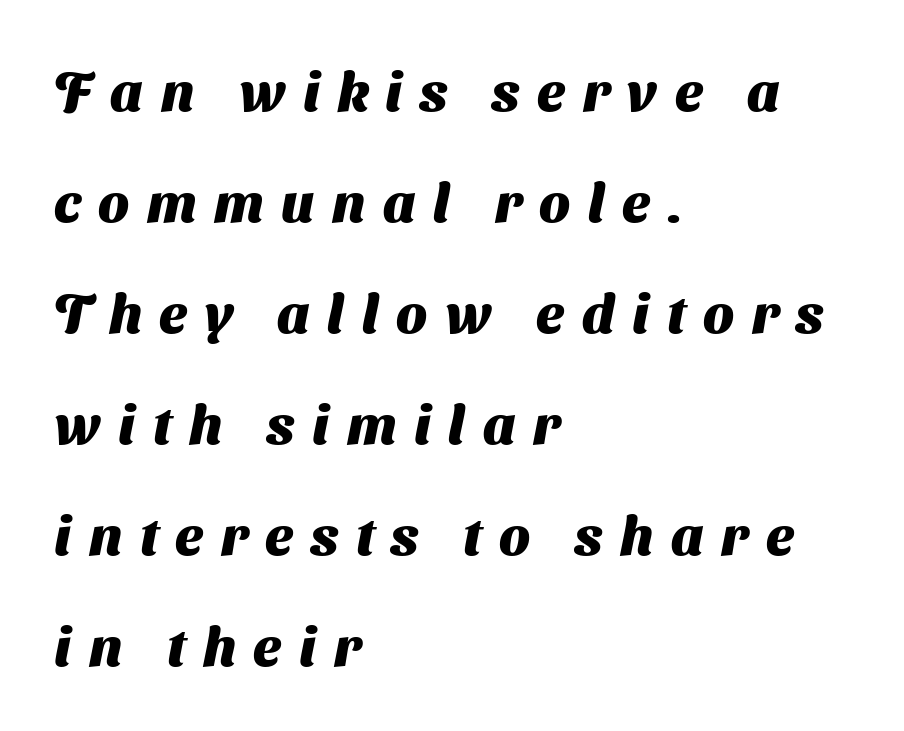
{"serif": "no", "bold": "yes", "weight": "heavy", "width": "normal", "stroke_contrast": "medium", "x_height": "medium", "monospaced": "no", "underline": "no", "align": "left", "line_spacing": "loose", "line_spacing_ratio": 2.02, "letter_spacing": "wide", "letter_spacing_em": 0.32, "glyph_px": 55}
